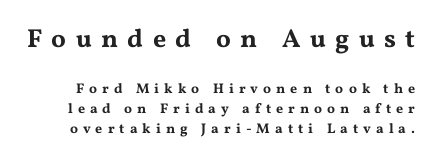
Whoever set this made the first block the dominant, larger element. A clean baseline with only descenders dipping below it. Honestly, the row spacing looks completely unremarkable. A typesetter would mark this as roman, not italic.
